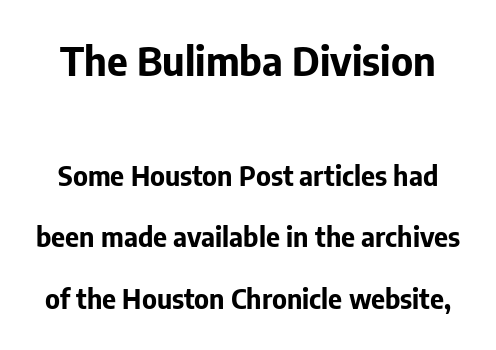
The image shows 40 px bold sans-serif type, upright; set loose line spacing (2.29x), normal letter spacing, not underlined; the first (top) block is 1.48x larger; low stroke contrast and a medium x-height.
